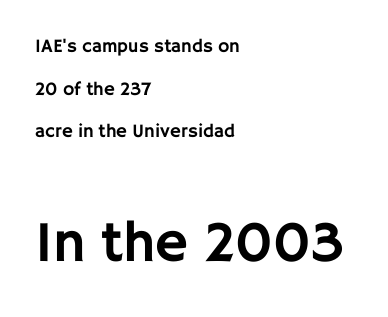
The image shows 58 px sans-serif type, upright; set left-aligned, loose line spacing (2.25x), normal letter spacing, not underlined; the second (bottom) block is 3.05x larger; low stroke contrast and a large x-height.
